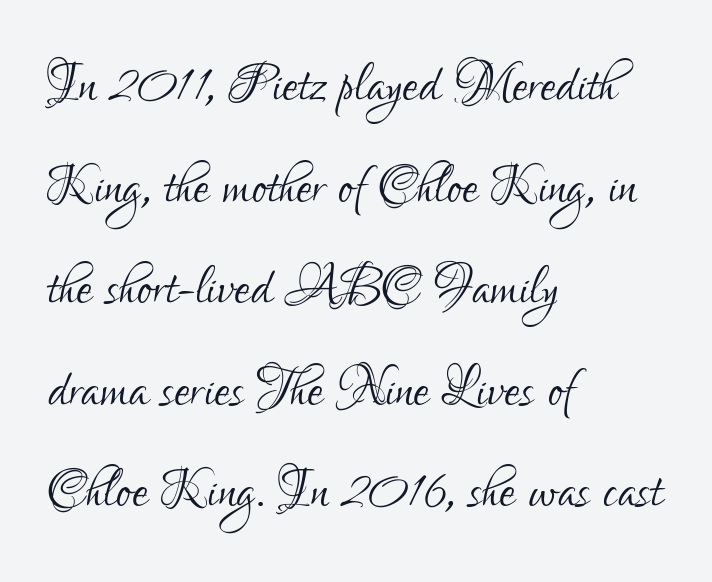
{"serif": "no", "bold": "no", "weight": "light", "width": "condensed", "stroke_contrast": "low", "x_height": "small", "monospaced": "no", "underline": "no", "align": "left", "line_spacing": "normal", "line_spacing_ratio": 1.43, "letter_spacing": "normal", "letter_spacing_em": 0.0, "glyph_px": 71}
